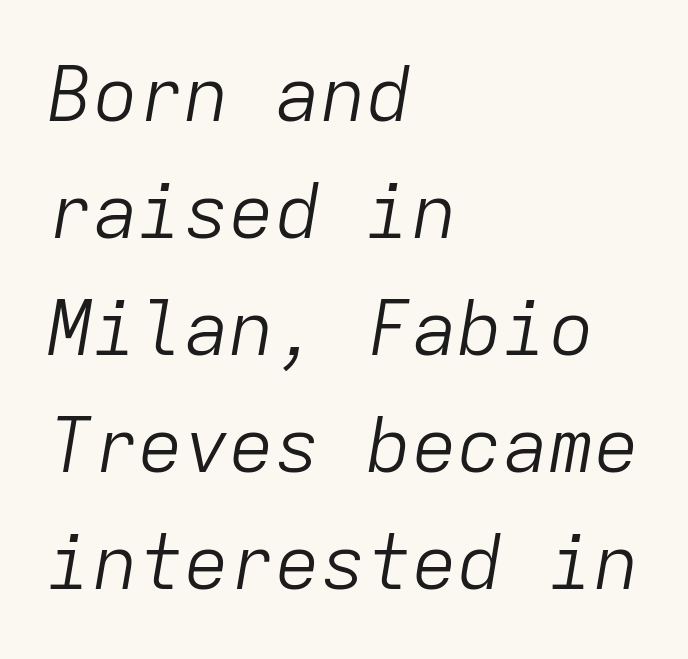
{"italic": "yes", "lean": "right", "slant_degrees": 9, "bold": "no", "weight": "light", "width": "normal", "stroke_contrast": "low", "x_height": "medium", "monospaced": "yes", "underline": "no", "align": "left", "line_spacing": "normal", "line_spacing_ratio": 1.54, "letter_spacing": "normal", "letter_spacing_em": 0.0, "glyph_px": 76}
